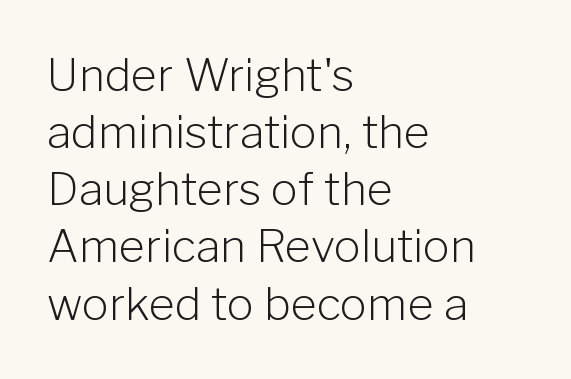
{"serif": "no", "italic": "no", "bold": "no", "weight": "light", "width": "normal", "stroke_contrast": "low", "x_height": "medium", "monospaced": "no", "underline": "no", "align": "left", "line_spacing": "normal", "line_spacing_ratio": 1.27, "letter_spacing": "normal", "letter_spacing_em": 0.0, "glyph_px": 45}
